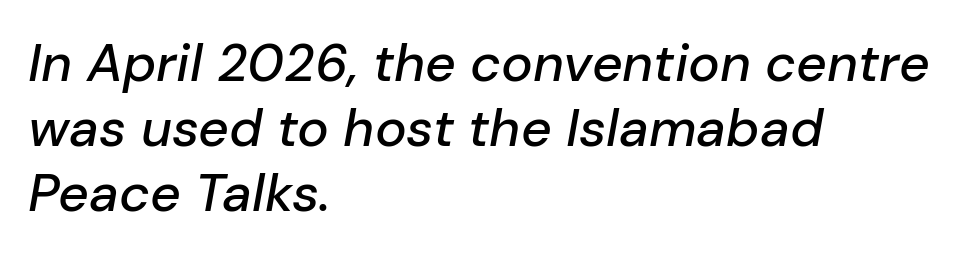
The glyphs are unaccompanied by any horizontal stroke below them. Glyph-to-glyph distance matches everyday printed text. The passage shown leans; its letterforms are oblique. The rag falls on the right side of this text block.
